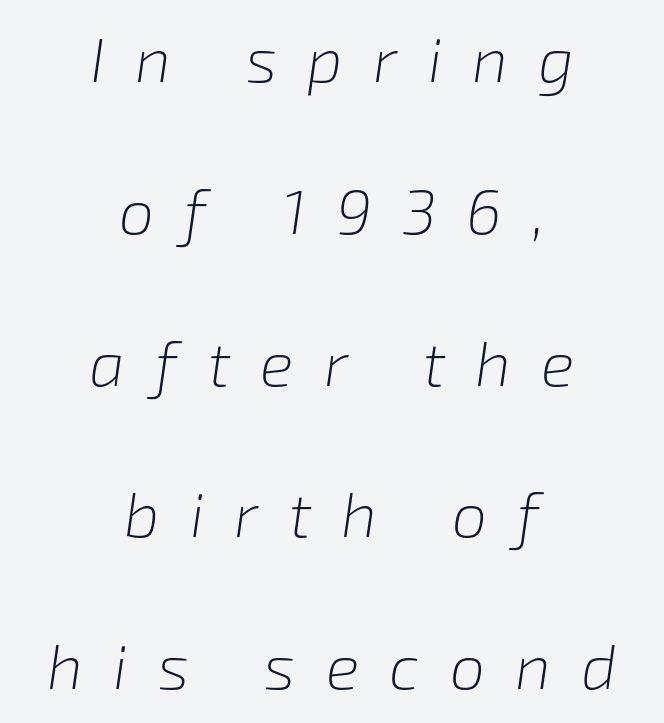
{"italic": "yes", "lean": "right", "slant_degrees": 8, "bold": "no", "weight": "light", "width": "normal", "stroke_contrast": "low", "x_height": "medium", "monospaced": "no", "underline": "no", "align": "center", "line_spacing": "loose", "line_spacing_ratio": 2.41, "letter_spacing": "wide", "letter_spacing_em": 0.48, "glyph_px": 63}
